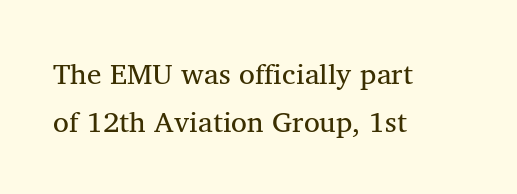
{"serif": "yes", "italic": "no", "bold": "no", "weight": "regular", "width": "normal", "stroke_contrast": "medium", "x_height": "medium", "monospaced": "no", "underline": "no", "align": "left", "line_spacing": "normal", "line_spacing_ratio": 1.66, "letter_spacing": "normal", "letter_spacing_em": 0.0, "glyph_px": 29}
